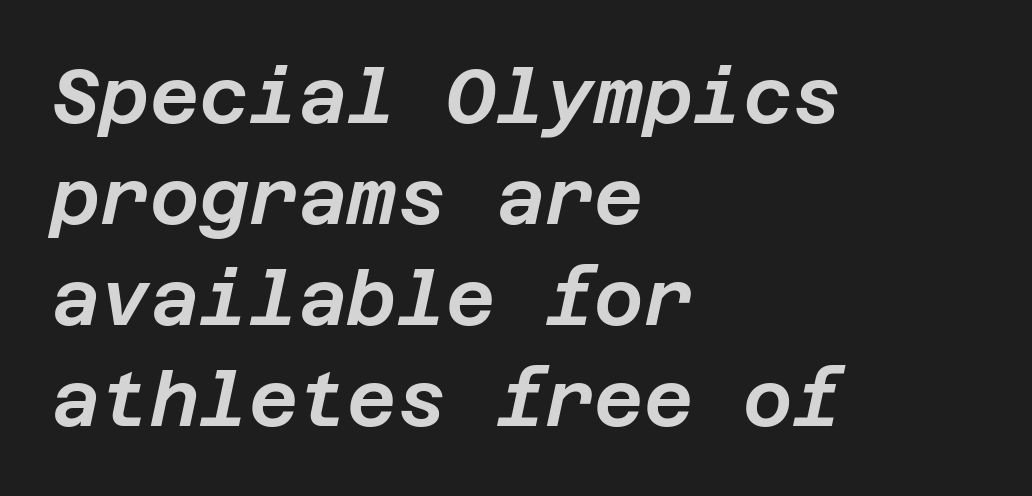
Beneath every word, the page is bare. Rendered with sloped, italic letterforms. Left-aligned paragraph, ragged on the right. Does extra space separate the letters? No, they use regular spacing. Baseline-to-baseline distance is the conventional proportion of letter height.
